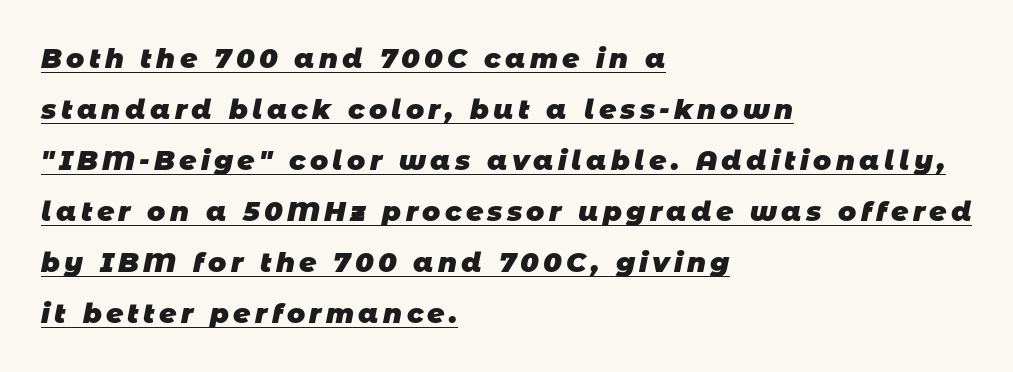
{"bold": "yes", "underline": "yes", "align": "left", "line_spacing_ratio": 1.89, "glyph_px": 27}
